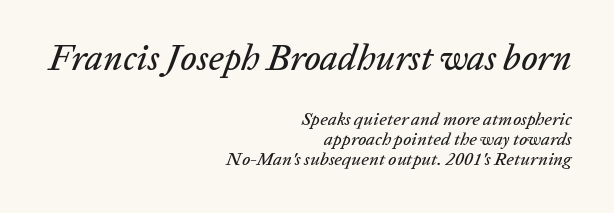
{"italic": "yes", "lean": "right", "slant_degrees": 20, "width": "normal", "stroke_contrast": "low", "x_height": "medium", "monospaced": "no", "underline": "no", "align": "right", "line_spacing": "tight", "line_spacing_ratio": 1.12, "letter_spacing": "normal", "letter_spacing_em": 0.0, "larger_block": "first", "size_ratio": 2.0, "glyph_px": 36}
